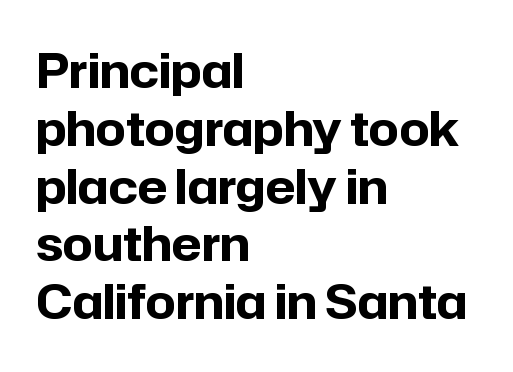
{"serif": "no", "italic": "no", "bold": "yes", "weight": "bold", "width": "normal", "stroke_contrast": "low", "x_height": "medium", "monospaced": "no", "underline": "no", "align": "left", "line_spacing_ratio": 1.23, "letter_spacing": "normal", "letter_spacing_em": 0.0, "glyph_px": 47}
